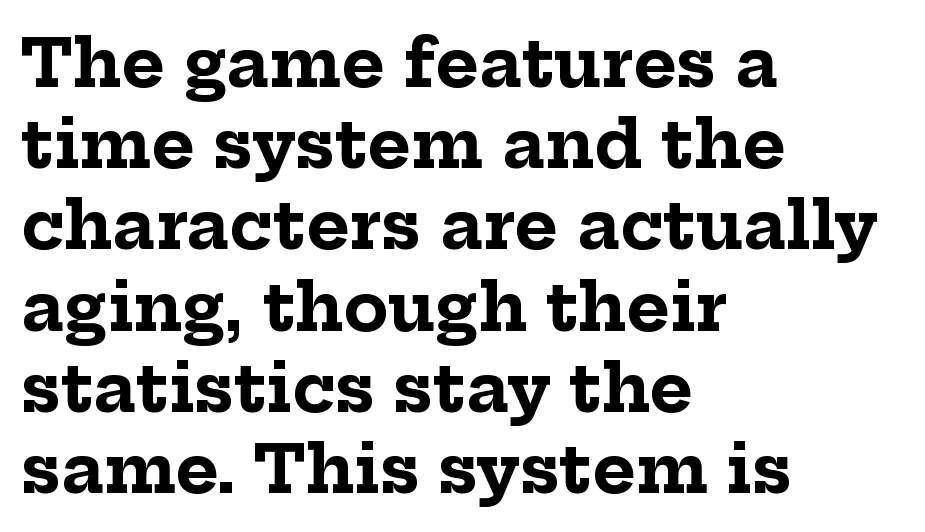
The image shows 66 px bold serif type, upright; set left-aligned, line spacing 1.23x, normal letter spacing, not underlined; low stroke contrast and a medium x-height.
